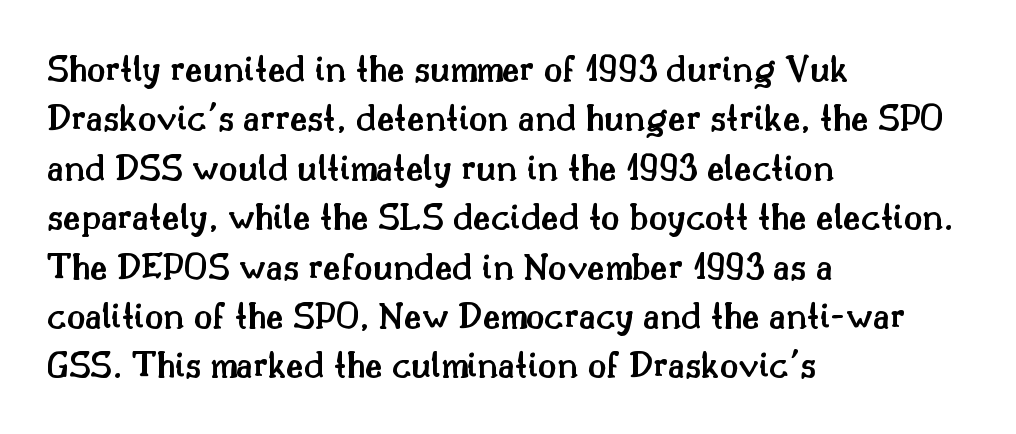
{"serif": "yes", "italic": "no", "bold": "semi", "weight": "semibold", "width": "normal", "stroke_contrast": "medium", "x_height": "small", "monospaced": "no", "underline": "no", "align": "left", "line_spacing": "normal", "line_spacing_ratio": 1.3, "letter_spacing": "normal", "letter_spacing_em": 0.0, "glyph_px": 38}
